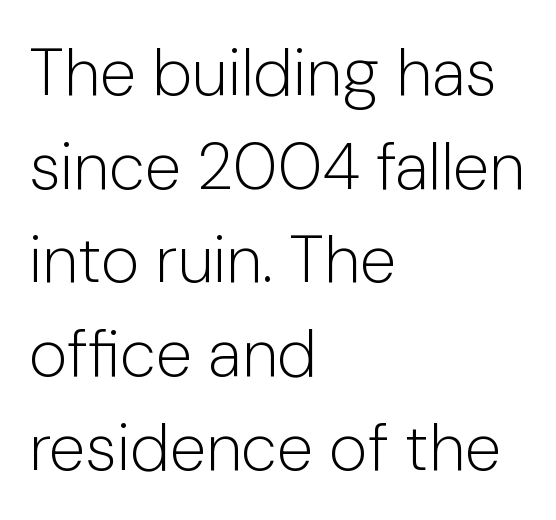
The image shows 66 px light sans-serif type, upright; set left-aligned, normal line spacing (1.42x), normal letter spacing, not underlined; low stroke contrast and a medium x-height.
